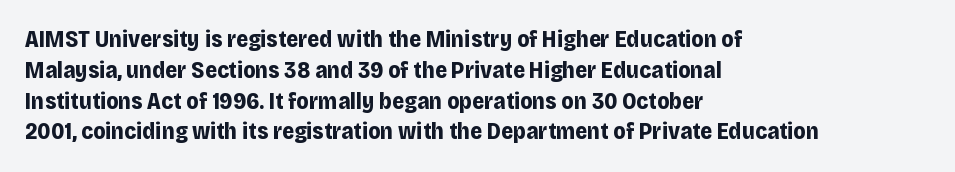
Q: Is the text bold? A: Yes.
Q: Is the text italic (slanted)? A: No, it is upright.
Q: Is the text underlined? A: No.
Q: How is the paragraph aligned? A: Left-aligned.
Q: Is the spacing between letters normal or unusually wide? A: Normal.
Q: Is the spacing between lines tight, normal or loose? A: Normal.
